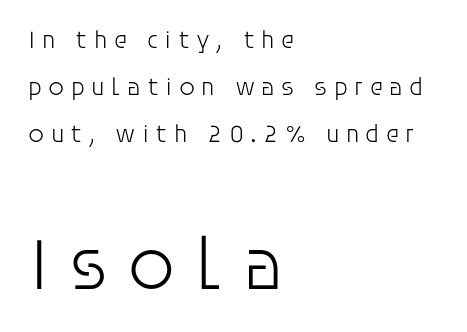
In this sample the second text group is rendered at the bigger scale. Spacing verdict: proportional, widths tailored to each character. The typeface chosen for these lines omits serifs. The space directly below the letters is spotless. In CSS terms this would be text-align: left. Look at the tracking — it's clearly loosened, letters drifting apart.
